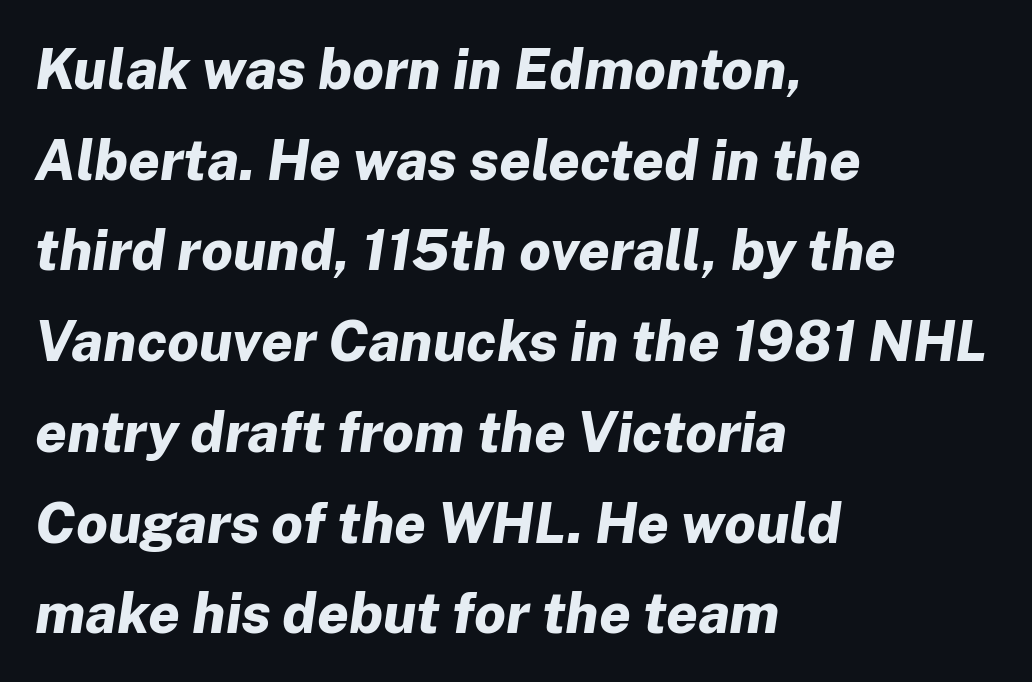
The image shows 56 px bold type, italic (leaning right); set left-aligned, normal line spacing (1.62x), normal letter spacing, not underlined; low stroke contrast and a medium x-height.
